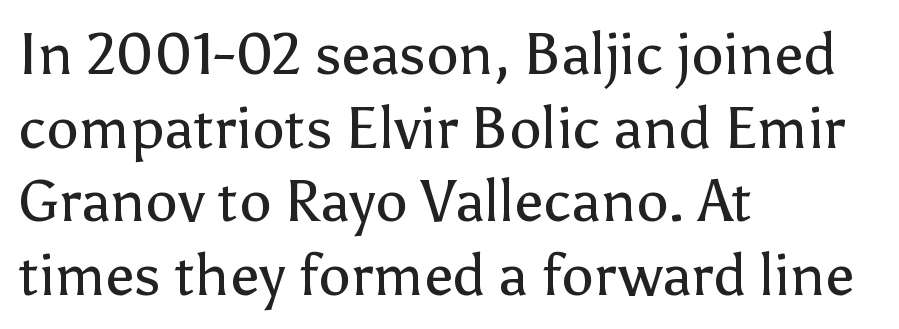
In CSS terms this would be text-align: left. Each letter's strokes conclude bluntly, with no projecting serifs. Summary of weight: not heavy and not bold. Only glyphs here, with clear space below each row.
